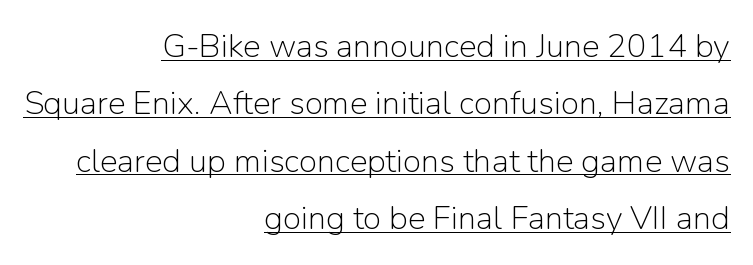
Q: Is the text bold? A: No.
Q: Is the text italic (slanted)? A: No, it is upright.
Q: Is the typeface a serif or a sans-serif typeface? A: Sans-serif.
Q: Is the text underlined? A: Yes.
Q: How is the paragraph aligned? A: Right-aligned.
Q: Is the spacing between letters normal or unusually wide? A: Normal.
Q: Width (condensed, normal, or wide)? A: Normal.
Q: Stroke contrast? A: Low.
Q: x-height? A: Medium.
Q: Monospaced? A: No.
